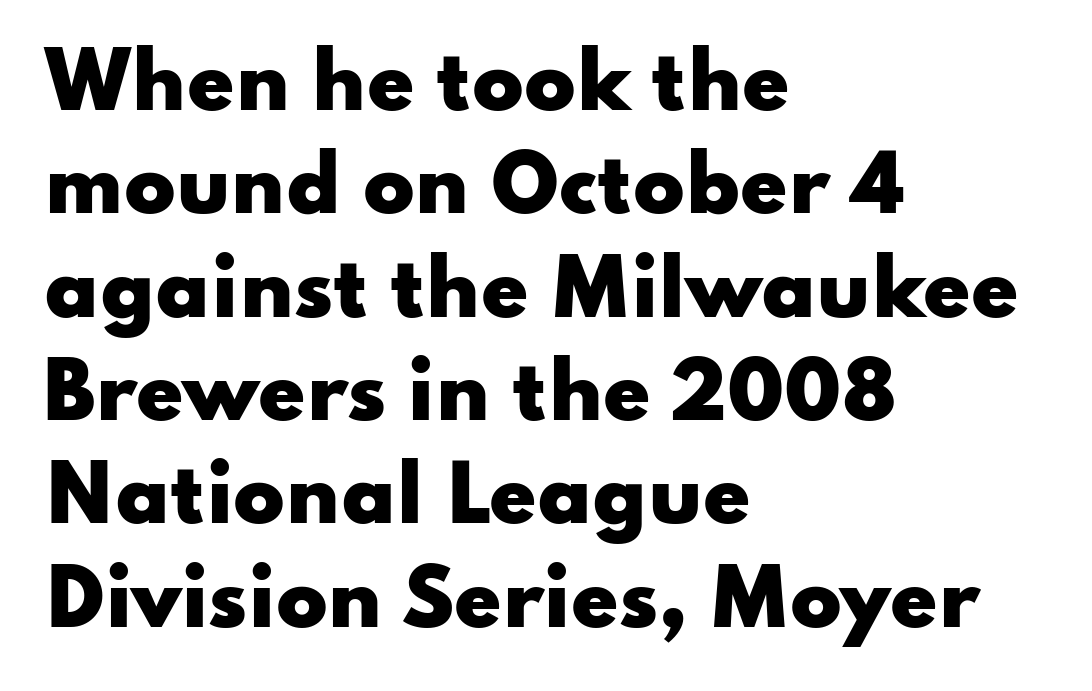
{"serif": "no", "italic": "no", "bold": "yes", "weight": "heavy", "width": "wide", "stroke_contrast": "low", "x_height": "small", "monospaced": "no", "underline": "no", "align": "left", "line_spacing": "normal", "line_spacing_ratio": 1.36, "letter_spacing": "normal", "letter_spacing_em": 0.0, "glyph_px": 76}
